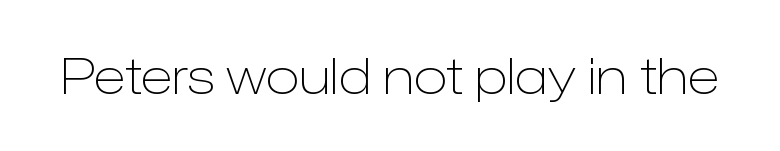
Stroke mass is kept to a normal reading level or below. Has an underline been added? It has not. This sample uses plain, unmodified letter spacing. Vertical strokes here are truly vertical.
